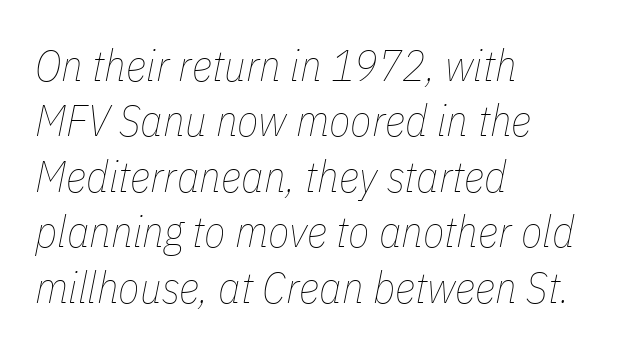
Clear beneath every line of the passage. The rendering keeps characters at their native spacing. Does the leading feel generous? No, just average. Vertical stems look standard width or narrower in stroke. In terms of posture, this sample is oblique.
